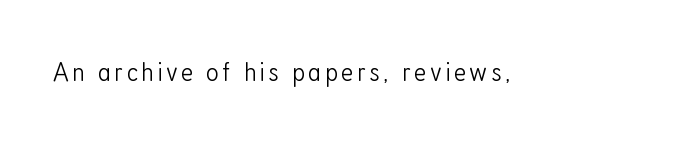
{"serif": "no", "italic": "no", "bold": "no", "weight": "light", "width": "condensed", "stroke_contrast": "low", "x_height": "medium", "monospaced": "no", "underline": "no", "glyph_px": 28}
